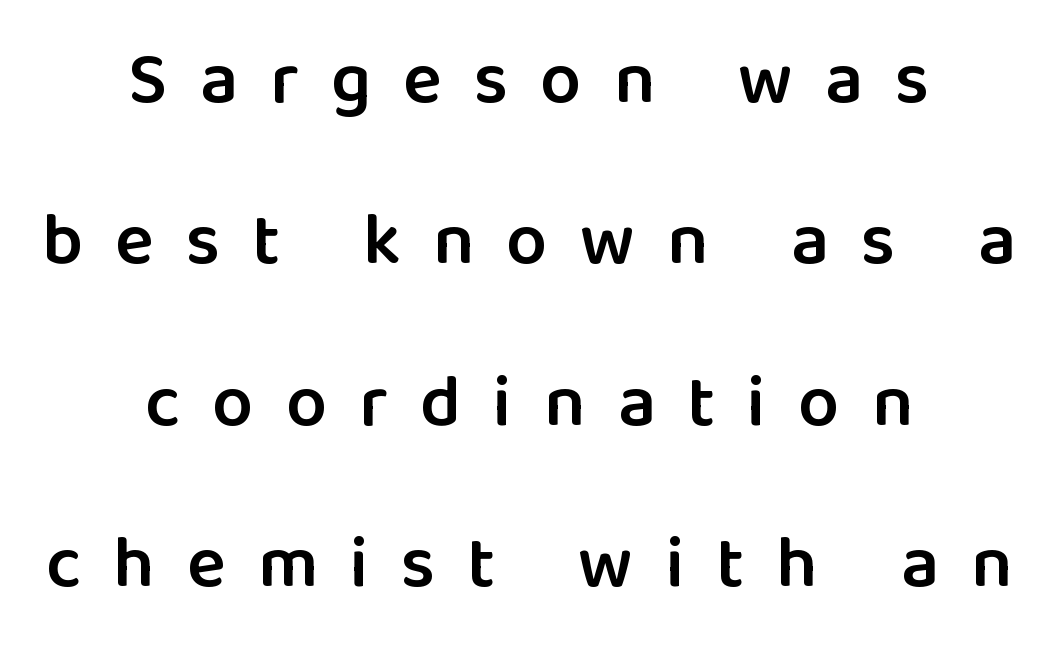
Q: Is the text bold? A: Semi-bold.
Q: Is the text italic (slanted)? A: No, it is upright.
Q: Is the typeface a serif or a sans-serif typeface? A: Sans-serif.
Q: Is the text underlined? A: No.
Q: How is the paragraph aligned? A: Centered.
Q: Is the spacing between letters normal or unusually wide? A: Unusually wide.
Q: Is the spacing between lines tight, normal or loose? A: Loose.
Q: Width (condensed, normal, or wide)? A: Normal.
Q: Stroke contrast? A: Low.
Q: x-height? A: Medium.
Q: Monospaced? A: No.
